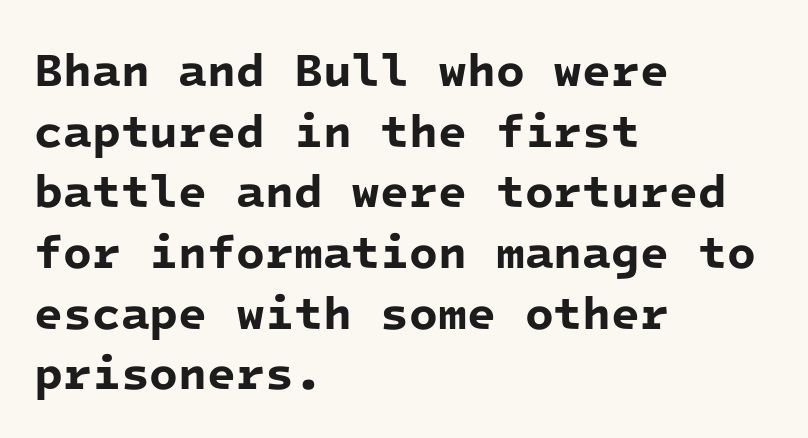
Q: Is the text bold? A: Yes.
Q: Is the typeface a serif or a sans-serif typeface? A: Sans-serif.
Q: Is the text underlined? A: No.
Q: How is the paragraph aligned? A: Left-aligned.
Q: Is the spacing between letters normal or unusually wide? A: Normal.
Q: Is the spacing between lines tight, normal or loose? A: Normal.
Q: Width (condensed, normal, or wide)? A: Normal.
Q: Stroke contrast? A: Low.
Q: x-height? A: Medium.
Q: Monospaced? A: Yes.
